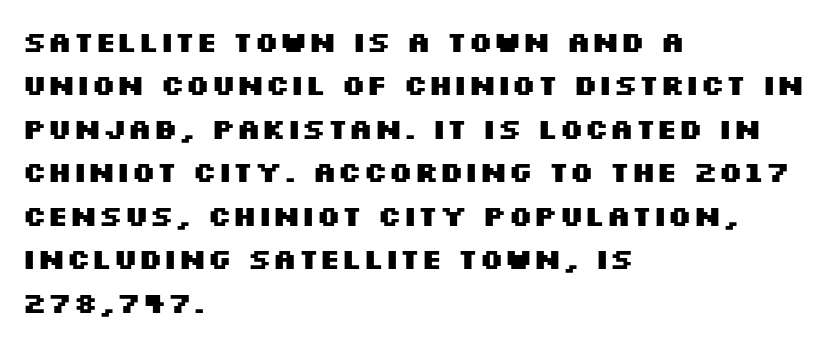
The image shows 29 px heavy, wide sans-serif type, upright; set left-aligned, normal line spacing (1.5x), normal letter spacing, not underlined; medium stroke contrast and a large x-height.
